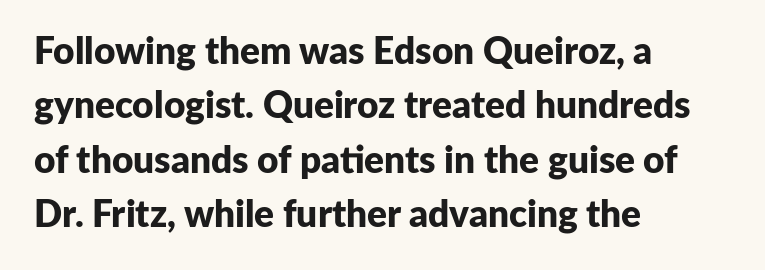
The image shows 37 px bold sans-serif type, upright; set left-aligned, normal line spacing (1.47x), normal letter spacing, not underlined; low stroke contrast and a medium x-height.
